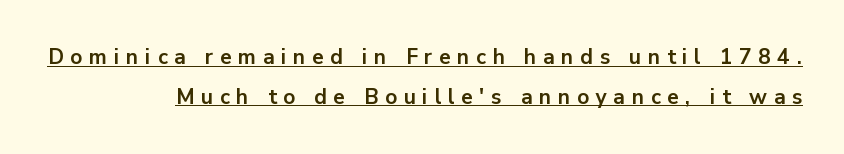
Heavy, bold letterforms. Horizontally, the lines are justified to the trailing edge only. Is the letter spacing exaggerated? Yes — the characters are pushed far apart. A continuous stroke trails under the words, as in a hyperlink.
